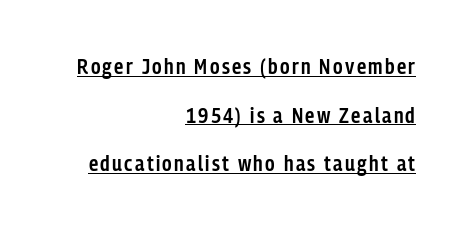
Rendered with straight, roman letterforms. A fair bit of extra ink — the face is semibold, not bold. The lettering is marked with a stroke running underneath it. One glance says open: line gaps are wider than usual. The passage is arranged like a letterhead date or caption credit — flush right.
